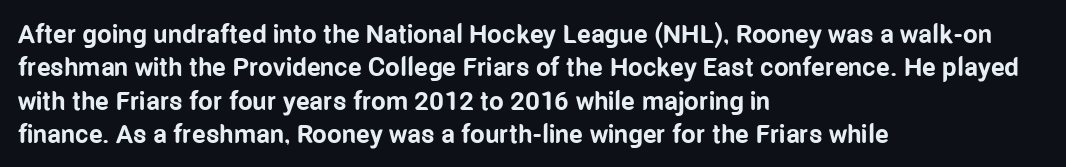
In terms of posture, this sample is upright. Look at the stroke-to-counter ratio: heavy, a bold. Notice how descenders clear the ascenders below comfortably — that's standard leading. The zone under the glyphs is completely vacant. The rendering keeps characters at their native spacing.
